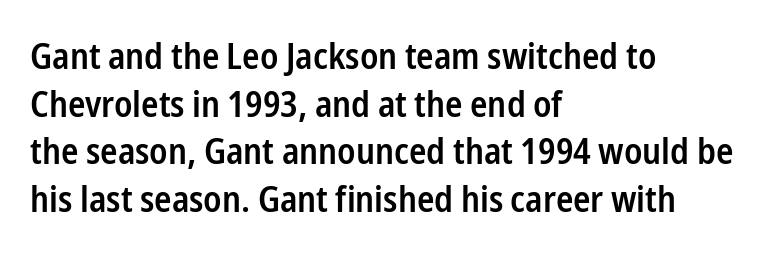
{"serif": "no", "italic": "no", "bold": "semi", "weight": "semibold", "width": "condensed", "stroke_contrast": "low", "x_height": "medium", "monospaced": "no", "underline": "no", "align": "left", "line_spacing": "normal", "line_spacing_ratio": 1.32, "letter_spacing": "normal", "letter_spacing_em": 0.0, "glyph_px": 36}
